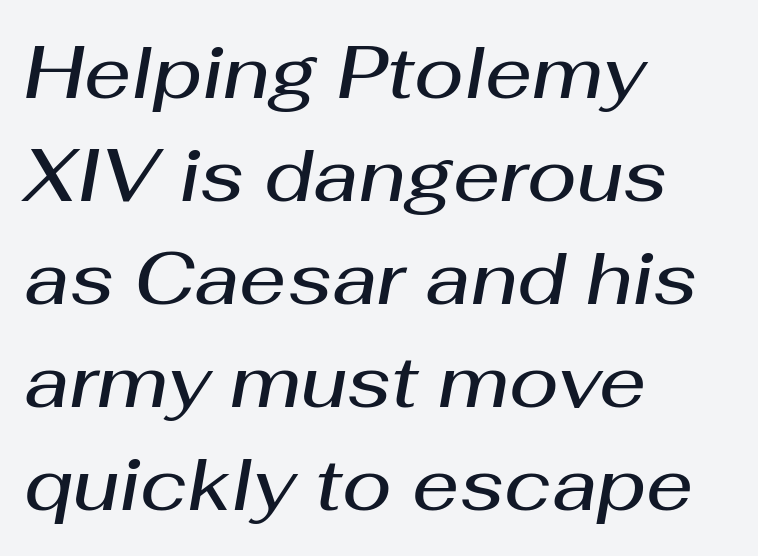
Q: Is the text bold? A: Semi-bold.
Q: Is the text italic (slanted)? A: Yes, it leans right by about 10 degrees.
Q: Is the text underlined? A: No.
Q: How is the paragraph aligned? A: Left-aligned.
Q: Is the spacing between letters normal or unusually wide? A: Normal.
Q: Is the spacing between lines tight, normal or loose? A: Normal.
Q: Width (condensed, normal, or wide)? A: Normal.
Q: Stroke contrast? A: Medium.
Q: x-height? A: Medium.
Q: Monospaced? A: No.
